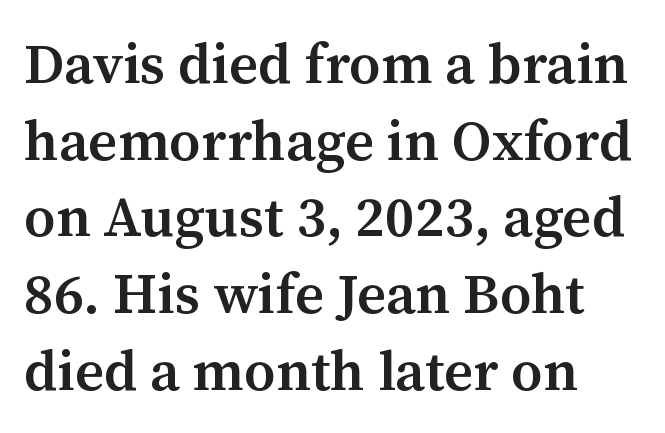
Q: Is the text bold? A: Semi-bold.
Q: Is the text italic (slanted)? A: No, it is upright.
Q: Is the typeface a serif or a sans-serif typeface? A: Serif.
Q: Is the text underlined? A: No.
Q: How is the paragraph aligned? A: Left-aligned.
Q: Is the spacing between letters normal or unusually wide? A: Normal.
Q: Is the spacing between lines tight, normal or loose? A: Normal.
Q: Width (condensed, normal, or wide)? A: Normal.
Q: Stroke contrast? A: Medium.
Q: x-height? A: Medium.
Q: Monospaced? A: No.
